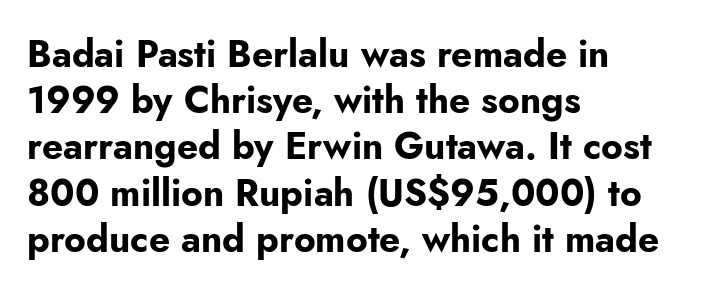
Q: Is the text bold? A: Yes.
Q: Is the text italic (slanted)? A: No, it is upright.
Q: Is the typeface a serif or a sans-serif typeface? A: Sans-serif.
Q: Is the text underlined? A: No.
Q: How is the paragraph aligned? A: Left-aligned.
Q: Is the spacing between letters normal or unusually wide? A: Normal.
Q: Is the spacing between lines tight, normal or loose? A: Normal.
Q: Width (condensed, normal, or wide)? A: Normal.
Q: Stroke contrast? A: Low.
Q: x-height? A: Small.
Q: Monospaced? A: No.
